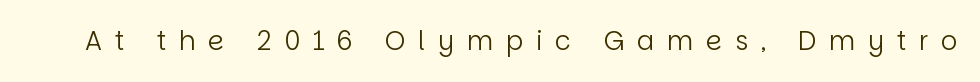
{"italic": "no", "bold": "no", "underline": "no", "letter_spacing": "wide", "letter_spacing_em": 0.49, "glyph_px": 26}
